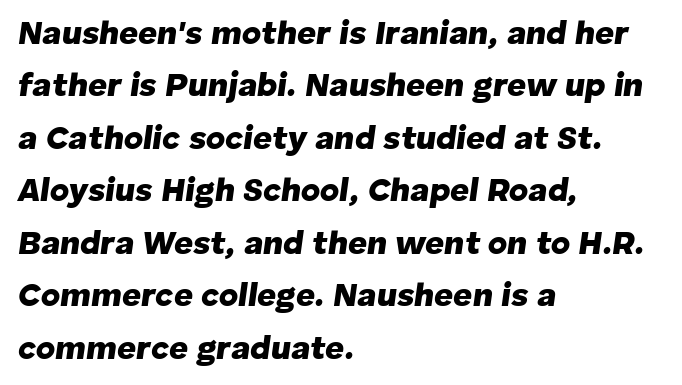
The image shows 33 px heavy type, italic (leaning right); set left-aligned, normal line spacing (1.59x), normal letter spacing, not underlined; low stroke contrast and a medium x-height.
